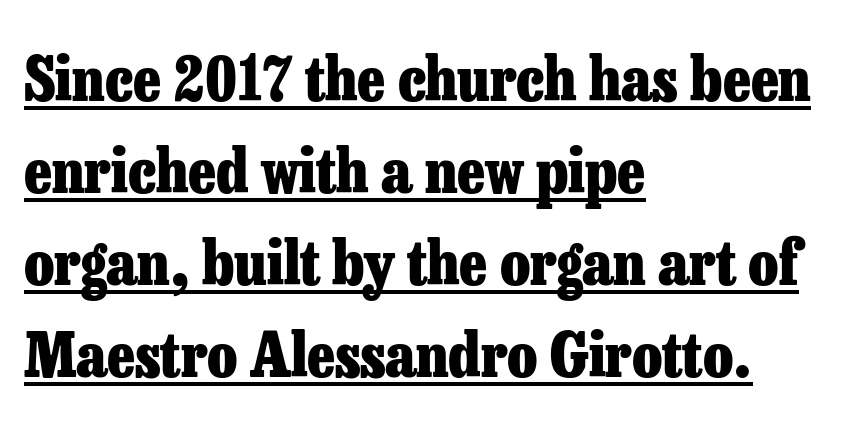
{"serif": "yes", "italic": "no", "bold": "yes", "weight": "heavy", "width": "normal", "stroke_contrast": "low", "x_height": "medium", "monospaced": "no", "underline": "yes", "align": "left", "line_spacing": "normal", "line_spacing_ratio": 1.51, "letter_spacing": "normal", "letter_spacing_em": 0.0, "glyph_px": 61}
